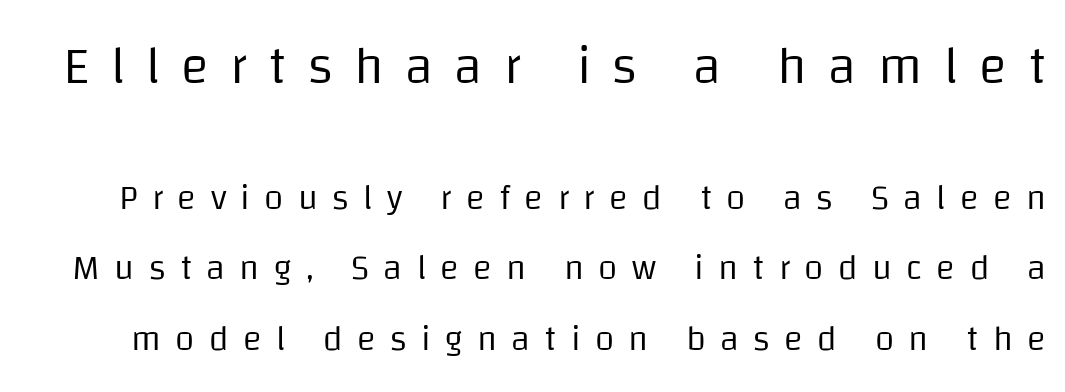
The image shows 52 px regular-weight sans-serif type, upright; set loose line spacing (2.02x), unusually wide letter spacing (+0.41 em), not underlined; the first (top) block is 1.49x larger; low stroke contrast and a large x-height.
